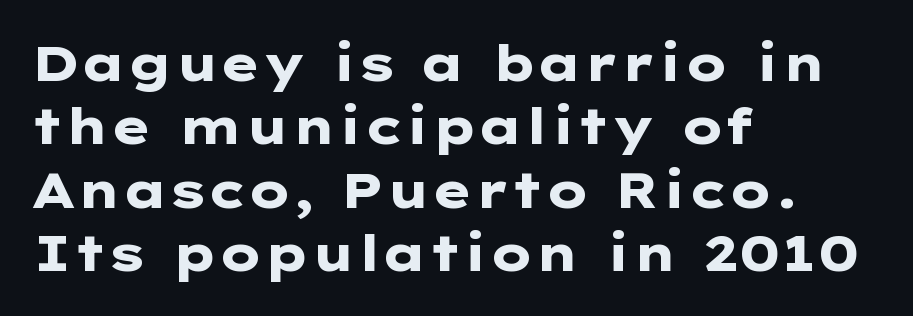
The image shows 50 px heavy, wide sans-serif type, upright; set left-aligned, normal line spacing (1.27x), normal letter spacing, not underlined; low stroke contrast and a medium x-height.
